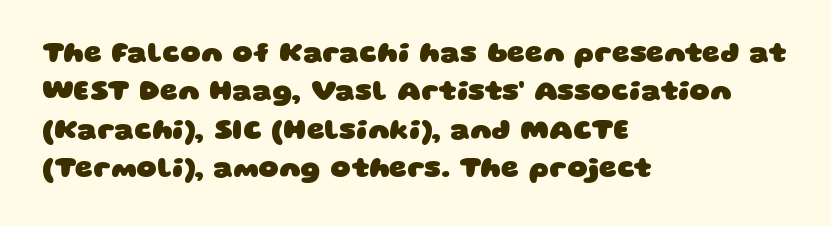
{"serif": "no", "bold": "yes", "weight": "heavy", "width": "wide", "stroke_contrast": "low", "x_height": "large", "monospaced": "no", "underline": "no", "align": "left", "line_spacing": "normal", "line_spacing_ratio": 1.37, "letter_spacing": "normal", "letter_spacing_em": 0.0, "glyph_px": 28}
